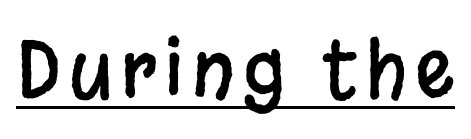
Q: Is the text italic (slanted)? A: No, it is upright.
Q: Is the typeface a serif or a sans-serif typeface? A: Sans-serif.
Q: Is the text underlined? A: Yes.
Q: Width (condensed, normal, or wide)? A: Condensed.
Q: Stroke contrast? A: Low.
Q: x-height? A: Large.
Q: Monospaced? A: No.
